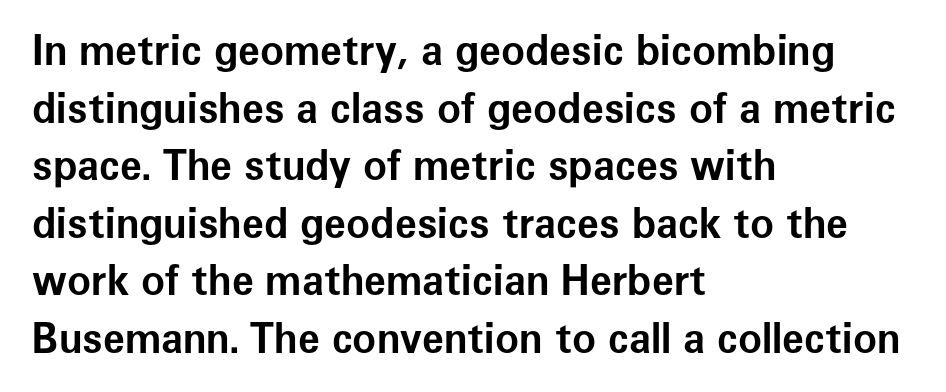
The image shows 40 px bold sans-serif type, upright; set left-aligned, normal line spacing (1.44x), normal letter spacing, not underlined; low stroke contrast and a medium x-height.
